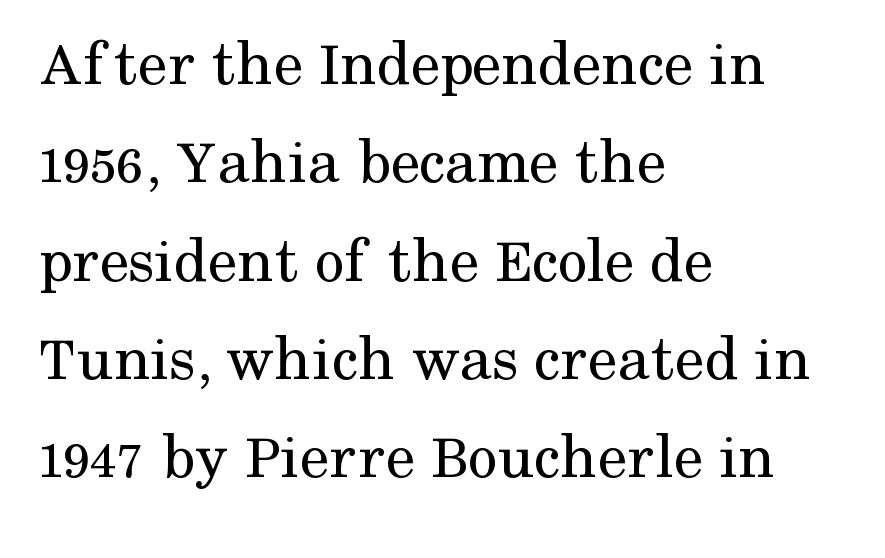
A quiet, ordinary-to-light weight characterises the typeface. Quick note: not italic, upright. All the whitespace from short lines collects on the right. The space beneath each line is pristine and unruled. Interline gaps are of average width in this sample. Look at the bottom of the vertical strokes: they flare into serifs here.
